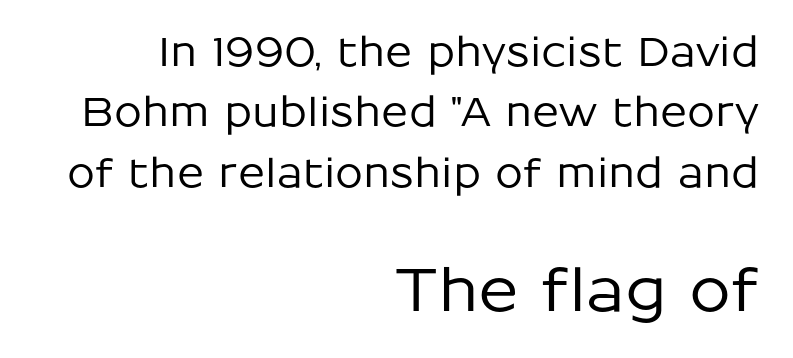
{"serif": "no", "italic": "no", "width": "normal", "stroke_contrast": "low", "x_height": "medium", "monospaced": "no", "underline": "no", "align": "right", "line_spacing": "normal", "line_spacing_ratio": 1.51, "letter_spacing": "normal", "letter_spacing_em": 0.0, "larger_block": "second", "size_ratio": 1.5, "glyph_px": 60}
